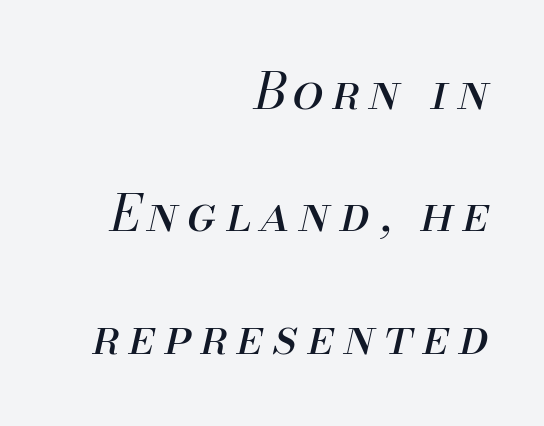
The image shows 50 px regular-weight type, italic (leaning right); set right-aligned, loose line spacing (2.45x), not underlined; medium stroke contrast and a small x-height.
